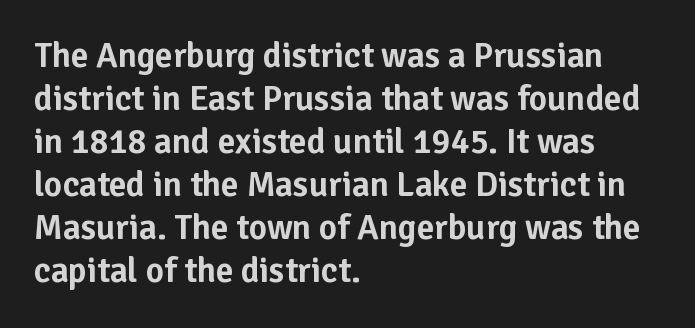
The passage shown is not underscored anywhere. Letter spacing: default. This rendering employs a face without finishing strokes, i.e., a sans-serif. Casual observation: everything's shoved over to the left. Every character sits straight up, as roman type does. Spacing verdict: proportional, widths tailored to each character.
